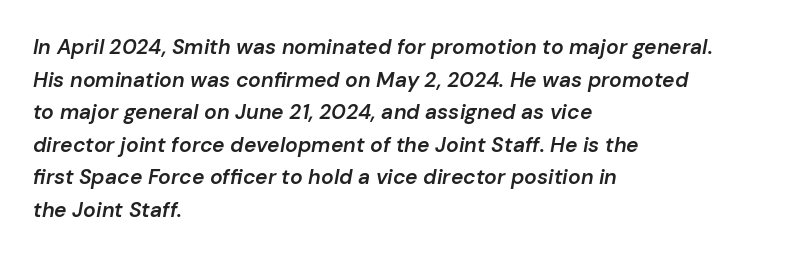
Q: Is the text bold? A: Semi-bold.
Q: Is the text italic (slanted)? A: Yes, it leans right by about 10 degrees.
Q: Is the text underlined? A: No.
Q: How is the paragraph aligned? A: Left-aligned.
Q: Is the spacing between letters normal or unusually wide? A: Normal.
Q: Is the spacing between lines tight, normal or loose? A: Normal.
